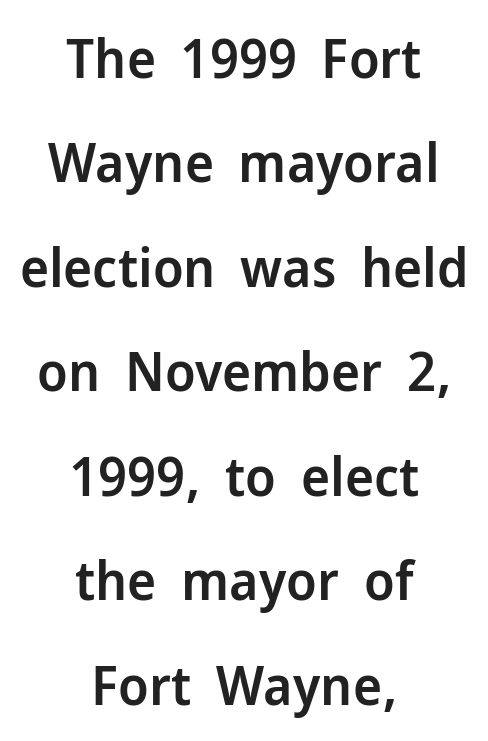
{"serif": "no", "italic": "no", "bold": "semi", "weight": "semibold", "width": "normal", "stroke_contrast": "low", "x_height": "medium", "monospaced": "no", "underline": "no", "align": "center", "line_spacing": "loose", "line_spacing_ratio": 1.9, "letter_spacing": "normal", "letter_spacing_em": 0.0, "glyph_px": 55}
